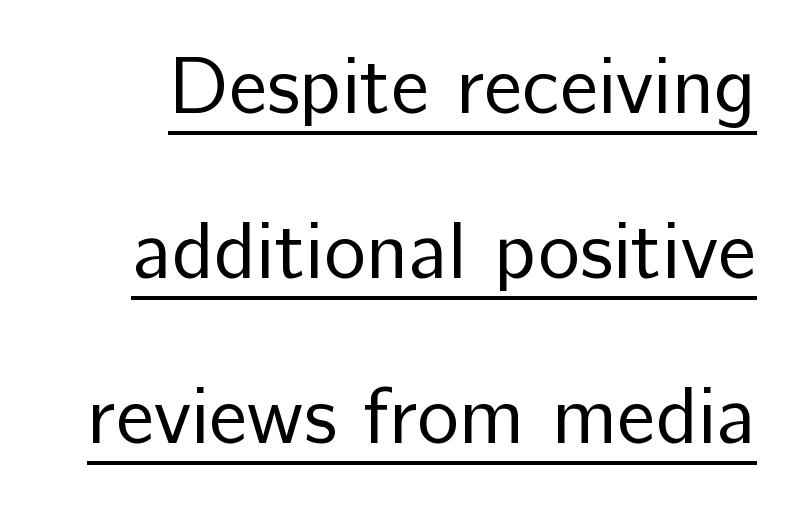
{"serif": "no", "italic": "no", "bold": "no", "weight": "regular", "width": "normal", "stroke_contrast": "low", "x_height": "medium", "monospaced": "no", "underline": "yes", "line_spacing": "loose", "line_spacing_ratio": 2.06, "letter_spacing": "normal", "letter_spacing_em": 0.0, "glyph_px": 80}
